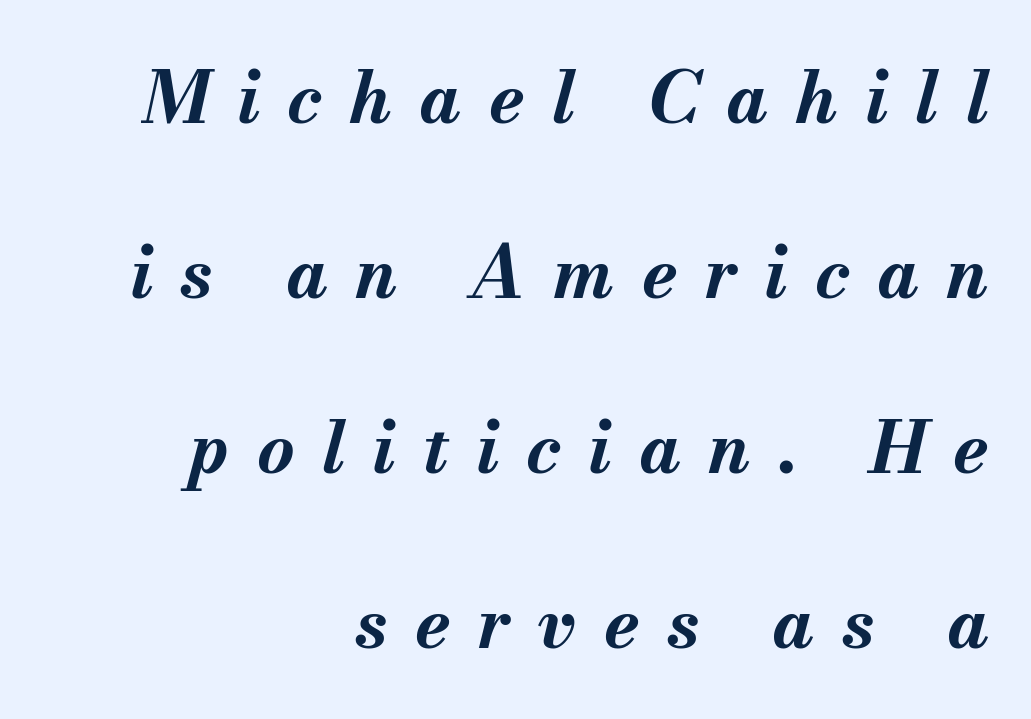
{"italic": "yes", "lean": "right", "slant_degrees": 13, "bold": "yes", "weight": "bold", "width": "normal", "stroke_contrast": "medium", "x_height": "small", "monospaced": "no", "underline": "no", "align": "right", "line_spacing": "loose", "line_spacing_ratio": 2.43, "letter_spacing": "wide", "letter_spacing_em": 0.38, "glyph_px": 72}
